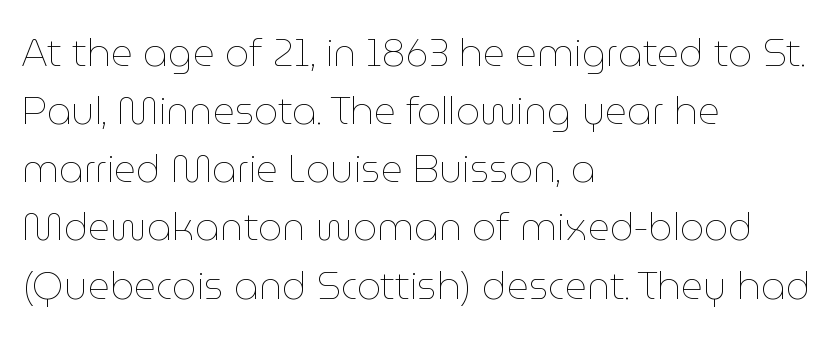
Interline gaps are of average width in this sample. Every row of glyphs begins at an identical x-position on the left. The characters are drawn with everyday or finer stroke widths. This is roman type, the default non-slanted kind. The rendering keeps characters at their native spacing. Check under the words: just untouched page.
